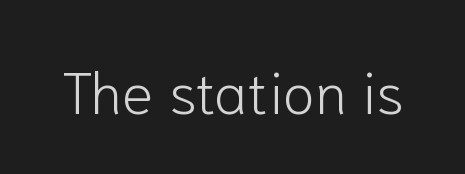
{"serif": "no", "italic": "no", "bold": "no", "weight": "light", "width": "normal", "stroke_contrast": "low", "x_height": "medium", "monospaced": "no", "underline": "no", "letter_spacing": "normal", "letter_spacing_em": 0.0, "glyph_px": 59}
